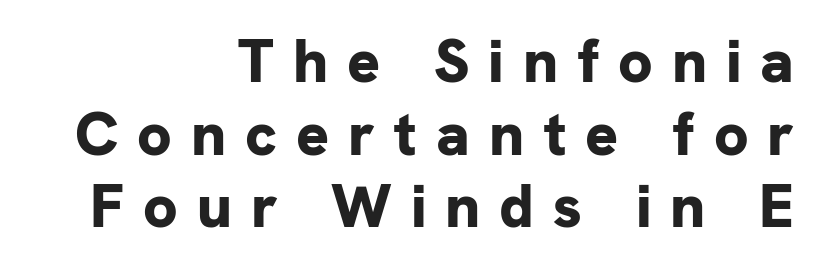
These lines are rendered in a variable-pitch font. If you drew a line through each stem, it would be perfectly vertical. The compositor pushed each line to the right boundary. Nope, no serifs anywhere on these letters.
